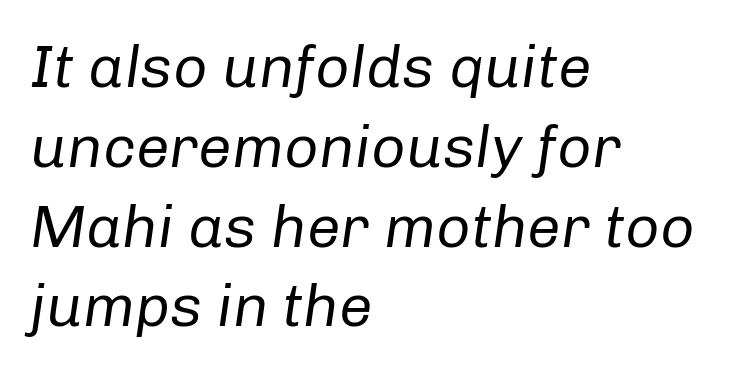
{"italic": "yes", "lean": "right", "slant_degrees": 8, "bold": "no", "weight": "regular", "width": "normal", "stroke_contrast": "low", "x_height": "medium", "monospaced": "no", "underline": "no", "align": "left", "line_spacing": "normal", "line_spacing_ratio": 1.33, "letter_spacing": "normal", "letter_spacing_em": 0.0, "glyph_px": 60}
